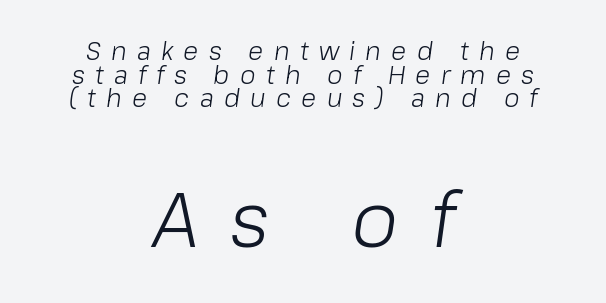
Q: Is the text bold? A: No.
Q: Is the text italic (slanted)? A: Yes, it leans right by about 8 degrees.
Q: Is the text underlined? A: No.
Q: How is the paragraph aligned? A: Centered.
Q: Is the spacing between letters normal or unusually wide? A: Unusually wide.
Q: Is the spacing between lines tight, normal or loose? A: Tight.
Q: Which block of text is set in a larger size, the first (top) or the second (bottom)? A: The second (bottom) one.
Q: Width (condensed, normal, or wide)? A: Normal.
Q: Stroke contrast? A: Low.
Q: x-height? A: Medium.
Q: Monospaced? A: No.
